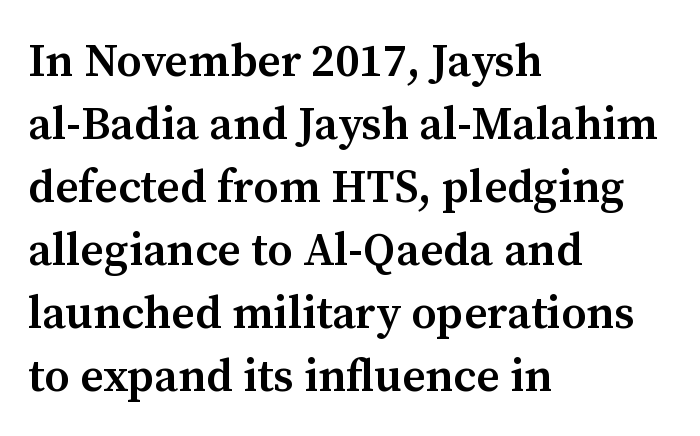
Honestly, there is no underline to notice here at all. If you drew a line through each stem, it would be perfectly vertical. Does the leading feel generous? No, just average. Heft: intermediate — a semibold. Does the type have serifs? Yes, each stem ends in a small foot. Teacher's note: observe the even left margin — that is flush-left alignment.
